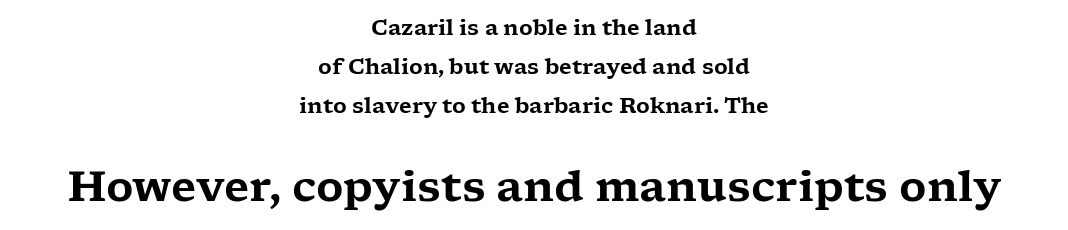
{"serif": "yes", "italic": "no", "width": "wide", "stroke_contrast": "low", "x_height": "medium", "monospaced": "no", "underline": "no", "align": "center", "line_spacing_ratio": 1.85, "letter_spacing": "normal", "letter_spacing_em": 0.0, "larger_block": "second", "size_ratio": 2.0, "glyph_px": 42}
